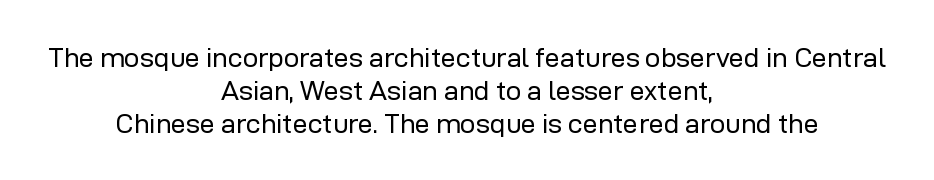
The image shows 27 px text type, upright; set centered, line spacing 1.22x, normal letter spacing, not underlined.
